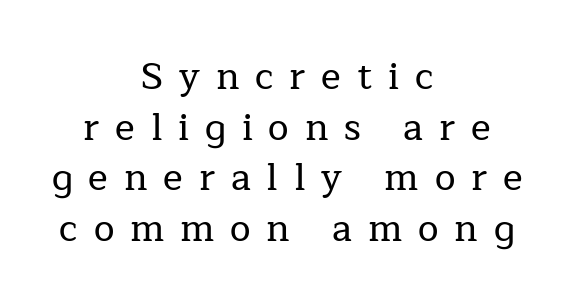
Q: Is the text italic (slanted)? A: No, it is upright.
Q: Is the typeface a serif or a sans-serif typeface? A: Serif.
Q: Is the text underlined? A: No.
Q: How is the paragraph aligned? A: Centered.
Q: Is the spacing between letters normal or unusually wide? A: Unusually wide.
Q: Is the spacing between lines tight, normal or loose? A: Normal.
Q: Width (condensed, normal, or wide)? A: Normal.
Q: Stroke contrast? A: Low.
Q: x-height? A: Medium.
Q: Monospaced? A: No.
